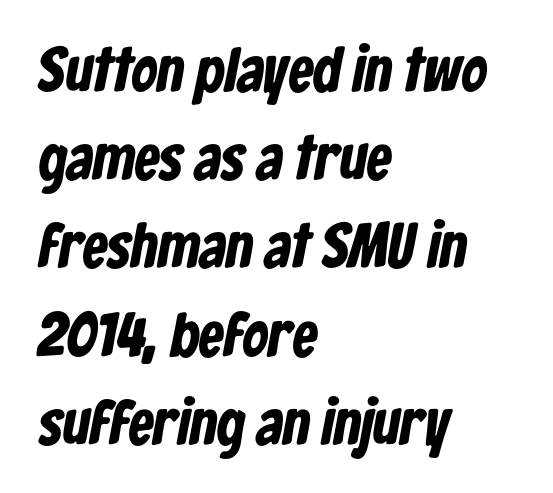
The image shows 63 px bold, condensed sans-serif type; set left-aligned, normal line spacing (1.4x), normal letter spacing, not underlined; low stroke contrast and a medium x-height.
